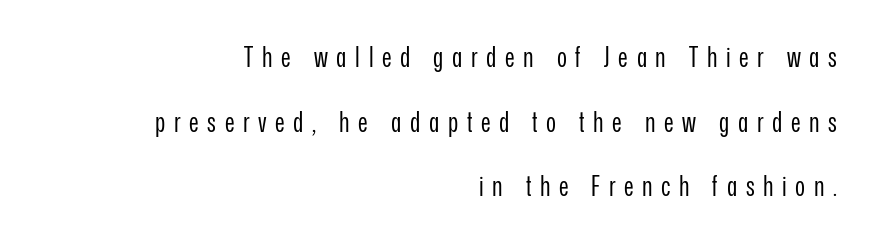
Ink coverage per letter is moderate at most. Style check: upright. A clean baseline with only descenders dipping below it. A student would call this right alignment; a typographer would say flush right, rag left.
